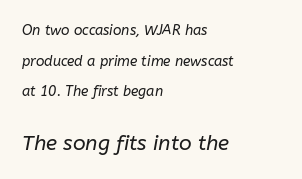
The image shows 21 px text type, italic (leaning right); set left-aligned, loose line spacing (2.18x), normal letter spacing, not underlined; the second (bottom) block is 1.5x larger.
